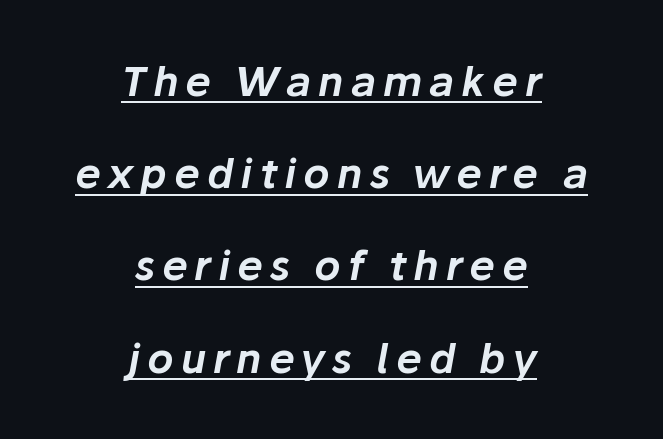
The image shows 41 px text type, italic (leaning right); set centered, loose line spacing (2.25x), underlined; low stroke contrast and a medium x-height.
